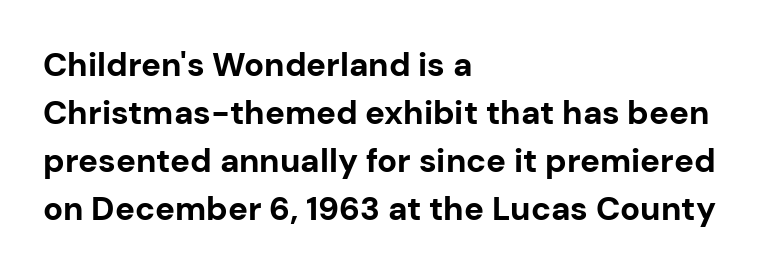
The rendering uses natural spacing where letterforms have individual widths. The rendering keeps characters at their native spacing. The glyphs in this specimen are sans serif. Horizontally, the lines are justified to the leading edge only.
